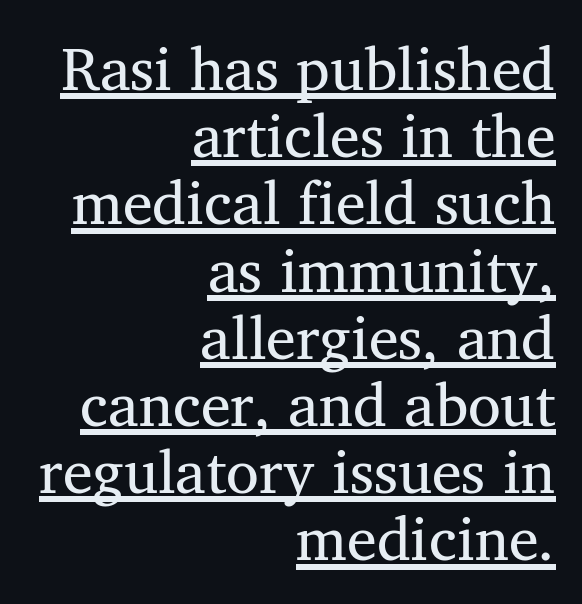
The image shows 60 px regular-weight serif type; set right-aligned, tight line spacing (1.12x), normal letter spacing, underlined; medium stroke contrast and a medium x-height.
